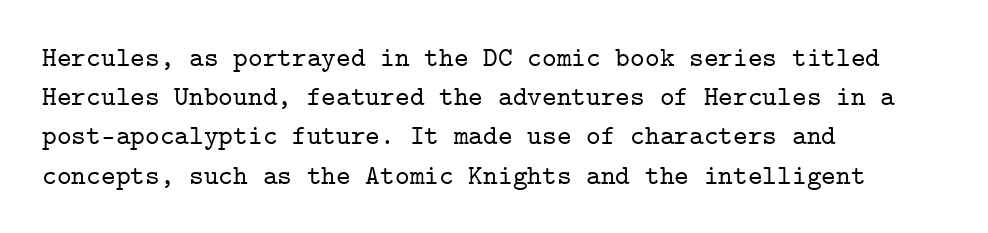
Q: Is the text italic (slanted)? A: No, it is upright.
Q: Is the typeface a serif or a sans-serif typeface? A: Serif.
Q: Is the text underlined? A: No.
Q: How is the paragraph aligned? A: Left-aligned.
Q: Is the spacing between letters normal or unusually wide? A: Normal.
Q: Is the spacing between lines tight, normal or loose? A: Normal.
Q: Width (condensed, normal, or wide)? A: Normal.
Q: Stroke contrast? A: Low.
Q: x-height? A: Medium.
Q: Monospaced? A: Yes.
